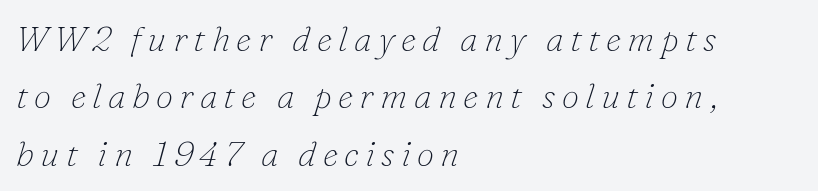
{"serif": "yes", "italic": "yes", "lean": "right", "slant_degrees": 16, "bold": "no", "weight": "thin", "width": "normal", "stroke_contrast": "low", "x_height": "small", "monospaced": "no", "underline": "no", "align": "left", "line_spacing": "normal", "line_spacing_ratio": 1.64, "glyph_px": 35}
